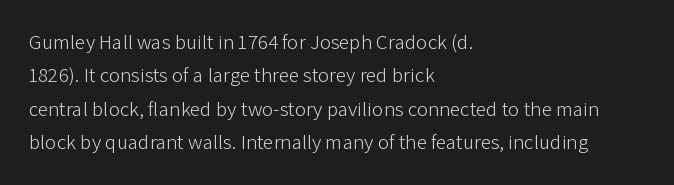
{"italic": "no", "bold": "no", "underline": "no", "align": "left", "line_spacing": "normal", "line_spacing_ratio": 1.59, "letter_spacing": "normal", "letter_spacing_em": 0.0, "glyph_px": 21}
